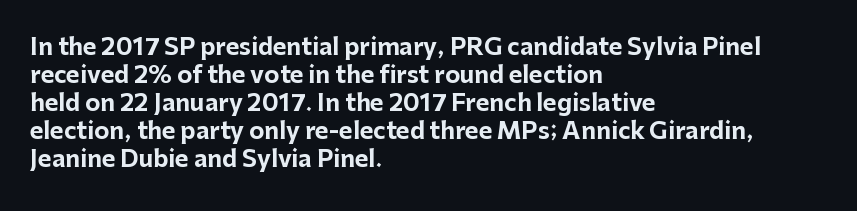
Look at the stroke-to-counter ratio: heavy, a bold. Ordinary non-slanted type is in use. The baseline area is clear. The setting favours the left margin, as ordinary paragraphs usually do. Look at the tracking — it's just the regular setting, nothing added.
